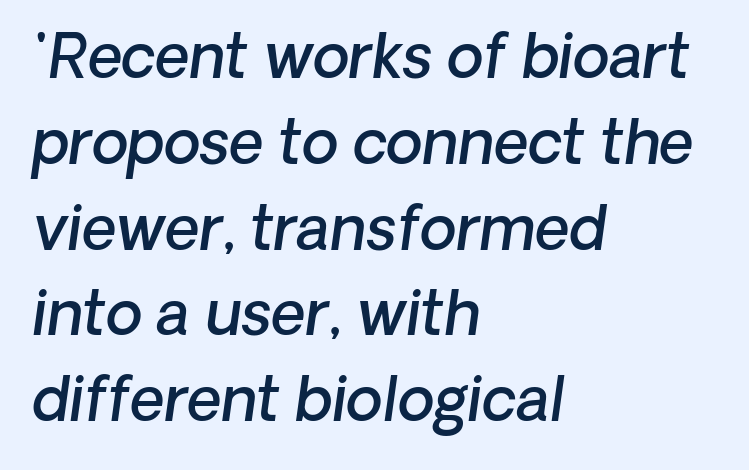
Varying glyph widths throughout — classic text-font behaviour. These lines sit exactly where default settings would place them. Words float on clear page, feet unadorned. How heavy is the stroke? Medium-heavy — a semibold, shy of bold. The letterforms sit shoulder to shoulder at normal distance.
